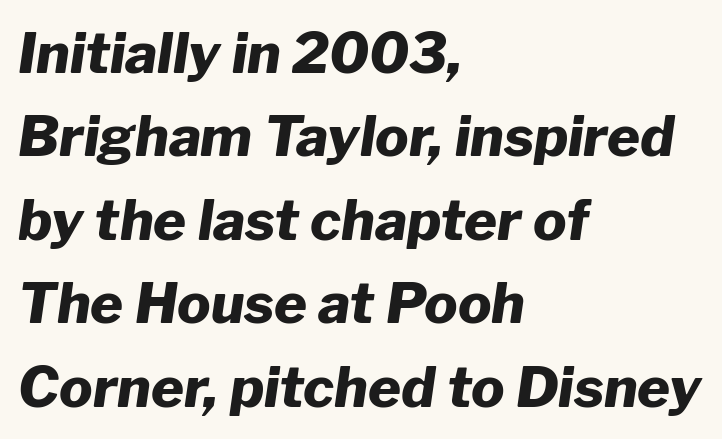
{"italic": "yes", "lean": "right", "slant_degrees": 8, "bold": "yes", "weight": "heavy", "width": "normal", "stroke_contrast": "low", "x_height": "medium", "monospaced": "no", "underline": "no", "align": "left", "line_spacing": "normal", "line_spacing_ratio": 1.49, "letter_spacing": "normal", "letter_spacing_em": 0.0, "glyph_px": 56}
